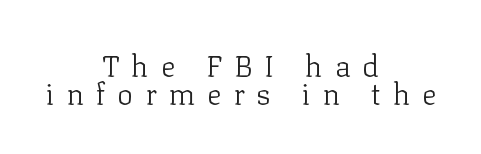
{"serif": "yes", "italic": "no", "bold": "no", "weight": "light", "width": "normal", "stroke_contrast": "low", "x_height": "medium", "monospaced": "no", "underline": "no", "align": "center", "line_spacing": "tight", "line_spacing_ratio": 0.95, "letter_spacing": "wide", "letter_spacing_em": 0.4, "glyph_px": 30}
